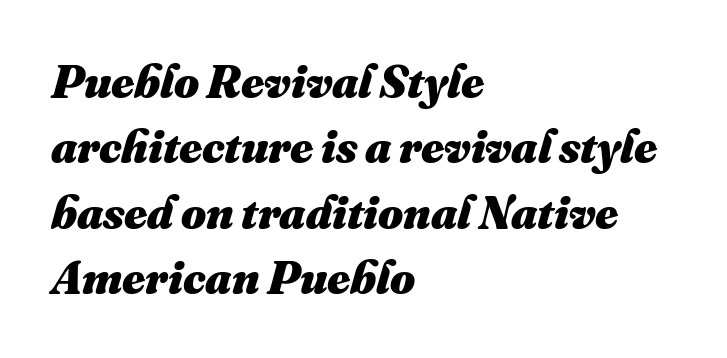
Does the leading feel generous? No, just average. Short note: letters normally spaced. Summary of weight: heavy, a full bold. Varying glyph widths throughout — classic text-font behaviour. The space beneath each line is pristine and unruled.
